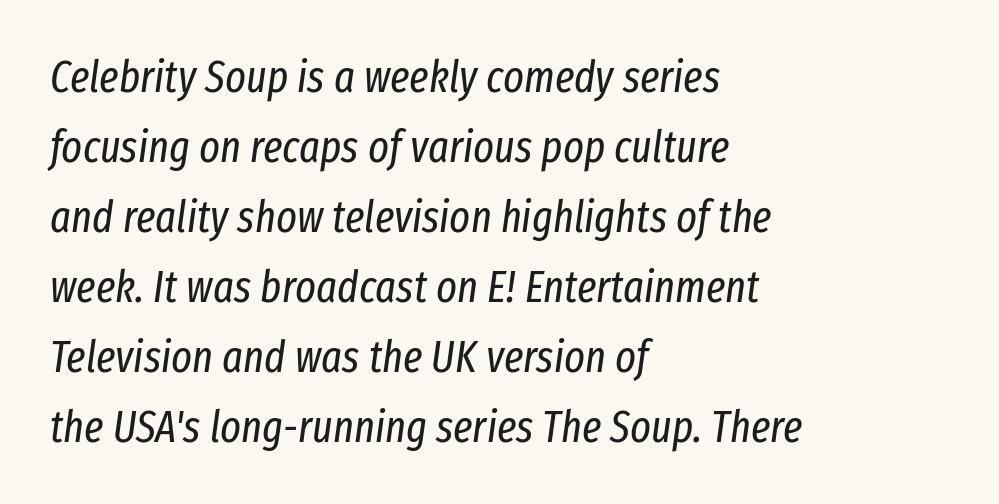
{"italic": "yes", "lean": "right", "slant_degrees": 8, "bold": "no", "weight": "regular", "width": "condensed", "stroke_contrast": "low", "x_height": "medium", "monospaced": "no", "underline": "no", "align": "left", "line_spacing": "normal", "line_spacing_ratio": 1.59, "letter_spacing": "normal", "letter_spacing_em": 0.0, "glyph_px": 44}
